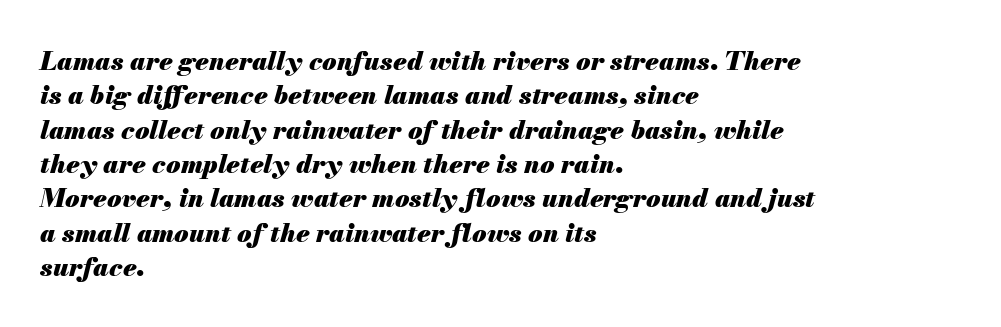
{"italic": "yes", "lean": "right", "slant_degrees": 13, "bold": "yes", "underline": "no", "align": "left", "line_spacing": "normal", "line_spacing_ratio": 1.32, "letter_spacing": "normal", "letter_spacing_em": 0.0, "glyph_px": 26}
